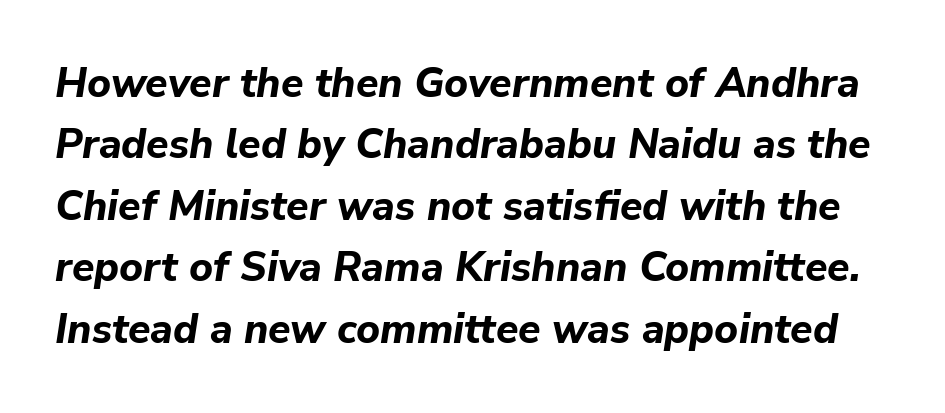
Students, note that the glyphs here touch the page at normal intervals. These words are printed bold, with thick strokes throughout. Each row of text sits above clean, open space. Each letter keeps its own natural width here, so spacing adapts to shape.
